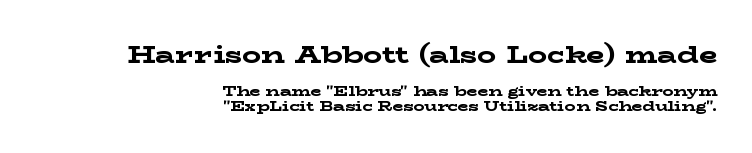
Heavy-handed strokes throughout: this text is bold. Horizontal alignment here is rightward, an uncommon choice for prose. Does extra space separate the letters? No, they use regular spacing. Anything drawn beneath the words? Only blank space.
